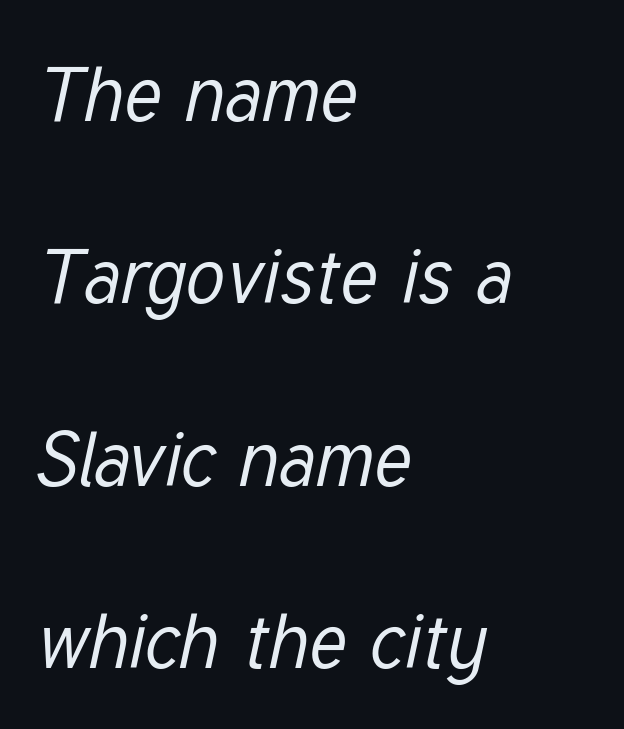
Q: Is the text bold? A: No.
Q: Is the text italic (slanted)? A: Yes, it leans right by about 12 degrees.
Q: Is the text underlined? A: No.
Q: How is the paragraph aligned? A: Left-aligned.
Q: Is the spacing between letters normal or unusually wide? A: Normal.
Q: Is the spacing between lines tight, normal or loose? A: Loose.
Q: Width (condensed, normal, or wide)? A: Condensed.
Q: Stroke contrast? A: Low.
Q: x-height? A: Medium.
Q: Monospaced? A: No.
